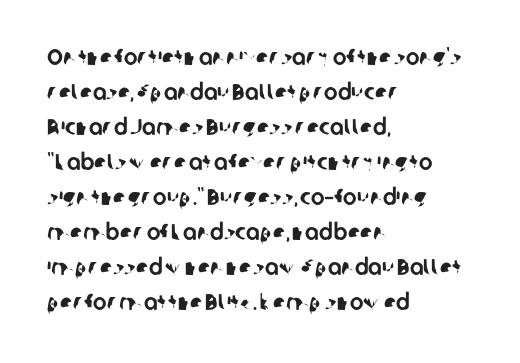
The image shows 23 px text type; set left-aligned, normal line spacing (1.52x), normal letter spacing, not underlined.
